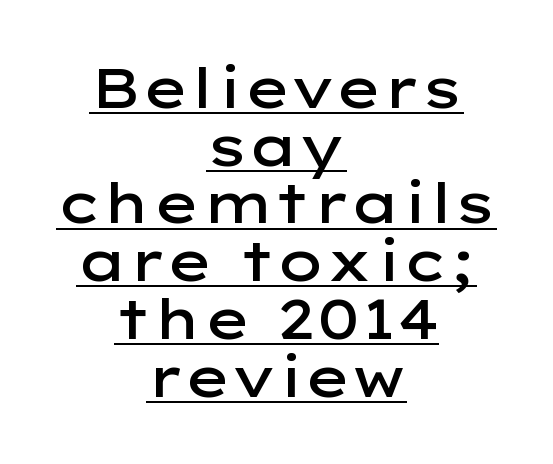
Glyph-to-glyph distance matches everyday printed text. A bit beefed up — I'd call it semibold rather than bold. Caption: multi-line text, centered on the measure. The font's upright variant was chosen for this text.
